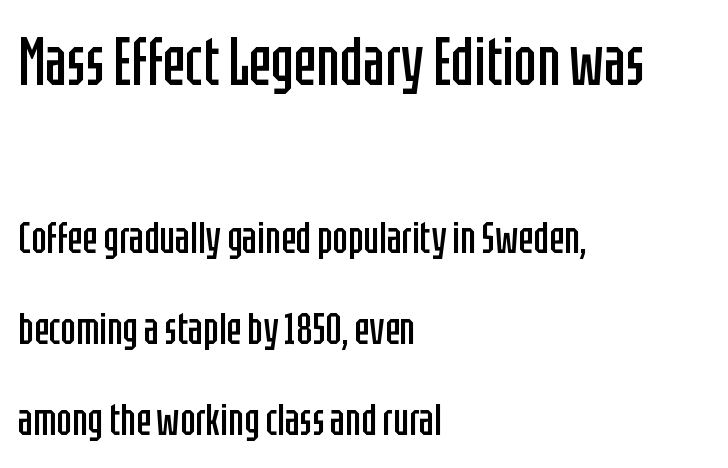
The image shows 67 px regular-weight, condensed sans-serif type, upright; set left-aligned, loose line spacing (2.03x), normal letter spacing, not underlined; the first (top) block is 1.49x larger; low stroke contrast and a large x-height.
